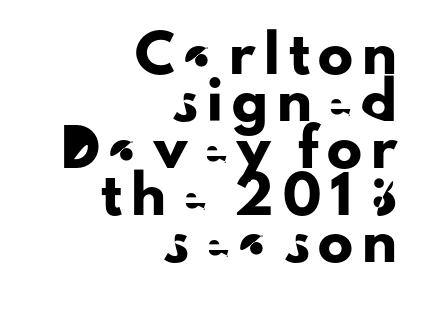
The image shows 35 px sans-serif type, upright; set right-aligned, normal line spacing (1.34x), unusually wide letter spacing (+0.26 em), not underlined; low stroke contrast and a small x-height.
